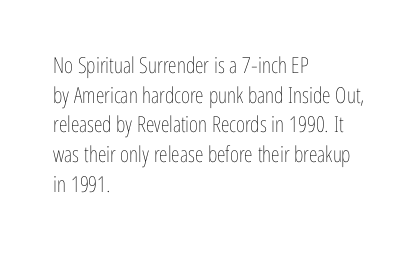
Unmarked baselines from the first word to the last. The designer left line spacing at the default. The rendering anchors every line to the left-hand side. The gaps between neighbouring characters are ordinary and unremarkable. The type sits square on the baseline with zero lean.
